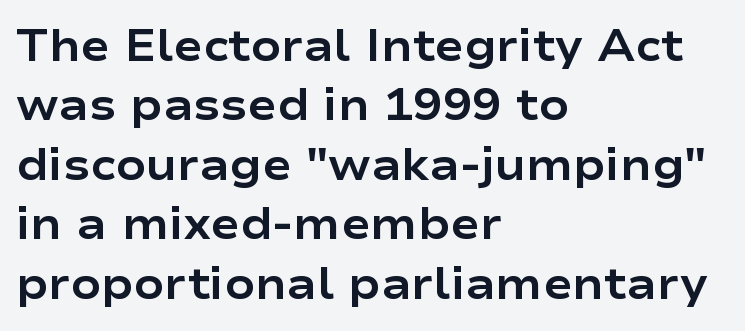
Q: Is the text bold? A: Yes.
Q: Is the text italic (slanted)? A: No, it is upright.
Q: Is the typeface a serif or a sans-serif typeface? A: Sans-serif.
Q: Is the text underlined? A: No.
Q: How is the paragraph aligned? A: Left-aligned.
Q: Is the spacing between letters normal or unusually wide? A: Normal.
Q: Is the spacing between lines tight, normal or loose? A: Normal.
Q: Width (condensed, normal, or wide)? A: Wide.
Q: Stroke contrast? A: Low.
Q: x-height? A: Medium.
Q: Monospaced? A: No.
